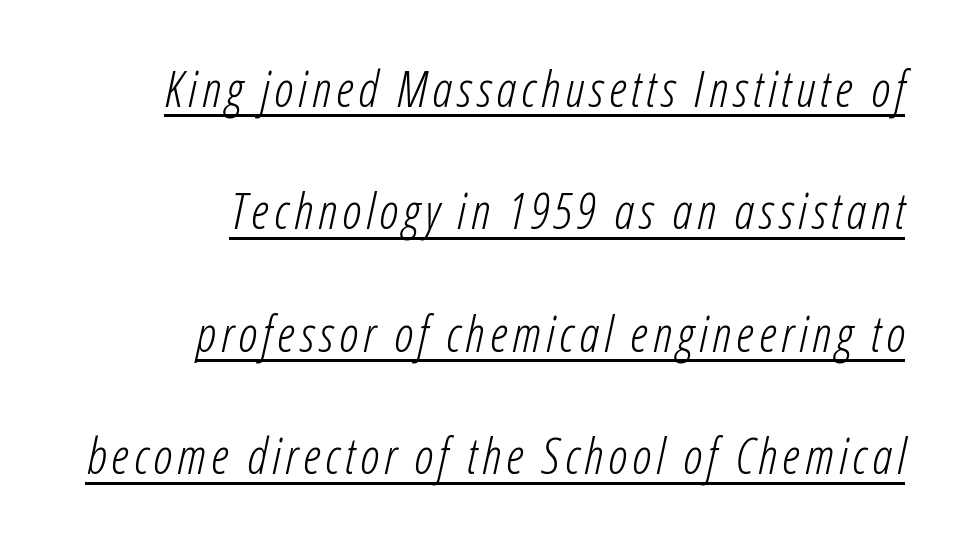
The image shows 50 px light, condensed type, italic (leaning right); set right-aligned, loose line spacing (2.45x), underlined; low stroke contrast and a medium x-height.
